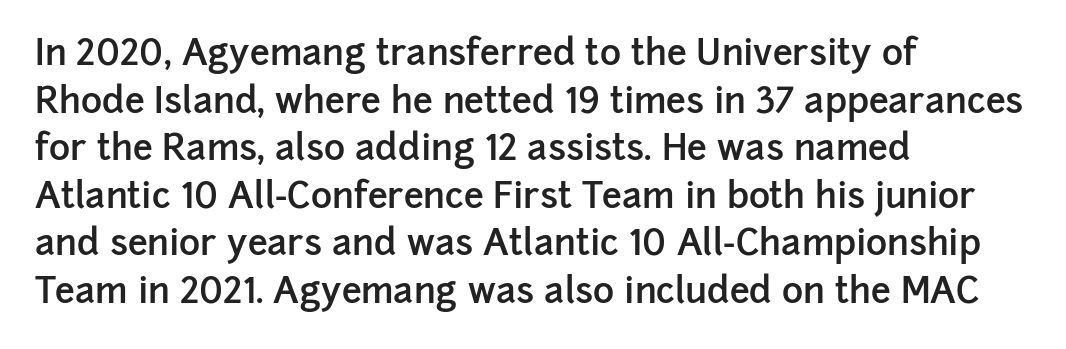
The lettering holds an erect, upright posture throughout. What stands out about the letter spacing? Nothing — it is the standard amount. The glyphs have the mass of a demibold cut, below bold. Varying glyph widths throughout — classic text-font behaviour. Honestly, there is no underline to notice here at all. If you drew a ruler down the left edge, every line would touch it.
